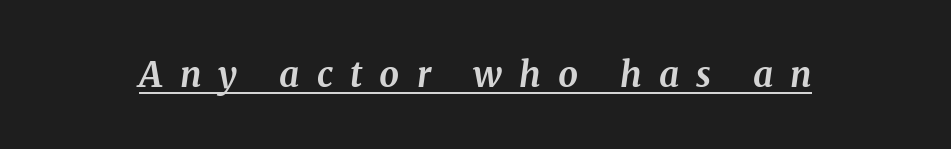
Is the type bold? Yes — the strokes are clearly thick and heavy. Is this a fixed-width face? No — the glyphs have proportional, varying widths. To sum up the face: it has serifs. The type is letterspaced generously, with wide tracking. The typesetter has applied underlining to the passage shown. The face used here has a pronounced slope to its letters.
